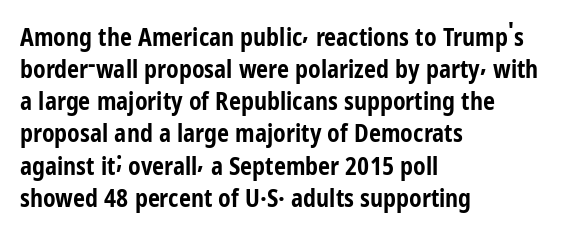
The image shows 24 px bold type, upright; set left-aligned, normal line spacing (1.34x), normal letter spacing, not underlined.
